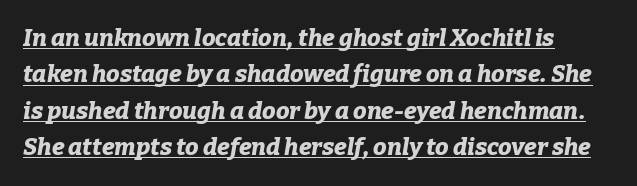
The image shows 24 px bold type, italic (leaning right); set left-aligned, normal line spacing (1.52x), normal letter spacing, underlined.
